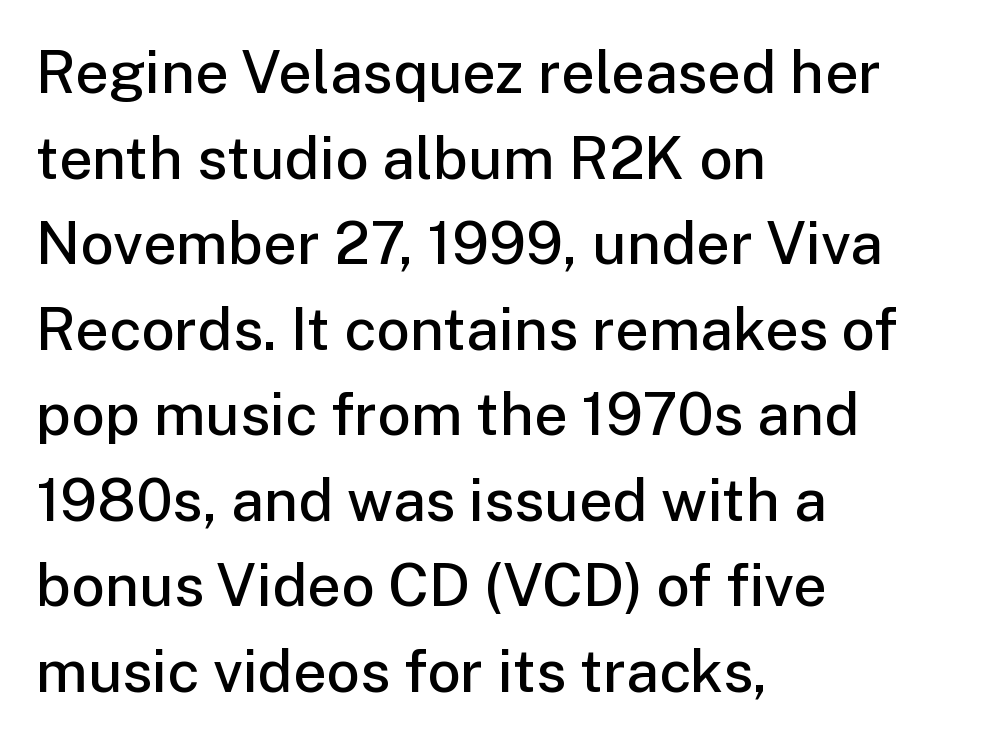
Proportional: the letters do not fall into vertical columns. The baseline area is clear. Leading: standard. Does the copy run flush right? No — it runs flush left.
